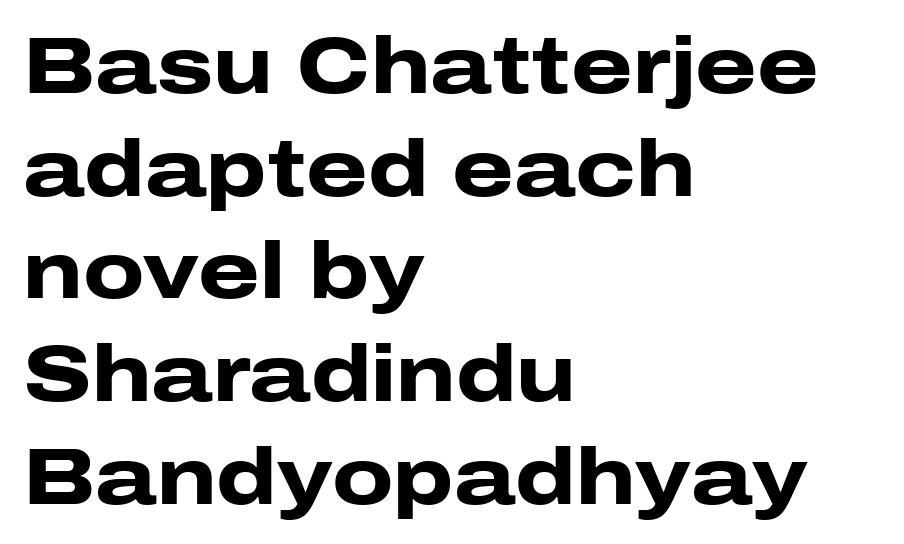
Q: Is the text bold? A: Yes.
Q: Is the text italic (slanted)? A: No, it is upright.
Q: Is the typeface a serif or a sans-serif typeface? A: Sans-serif.
Q: Is the text underlined? A: No.
Q: How is the paragraph aligned? A: Left-aligned.
Q: Is the spacing between letters normal or unusually wide? A: Normal.
Q: Is the spacing between lines tight, normal or loose? A: Normal.
Q: Width (condensed, normal, or wide)? A: Wide.
Q: Stroke contrast? A: Low.
Q: x-height? A: Medium.
Q: Monospaced? A: No.
